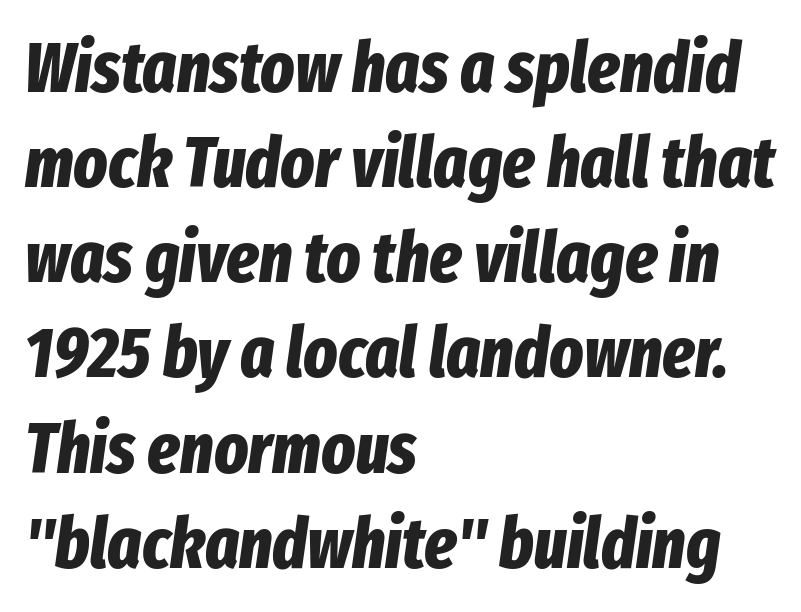
Q: Is the text bold? A: Yes.
Q: Is the text italic (slanted)? A: Yes, it leans right by about 8 degrees.
Q: Is the text underlined? A: No.
Q: How is the paragraph aligned? A: Left-aligned.
Q: Is the spacing between letters normal or unusually wide? A: Normal.
Q: Is the spacing between lines tight, normal or loose? A: Normal.
Q: Width (condensed, normal, or wide)? A: Condensed.
Q: Stroke contrast? A: Low.
Q: x-height? A: Medium.
Q: Monospaced? A: No.
